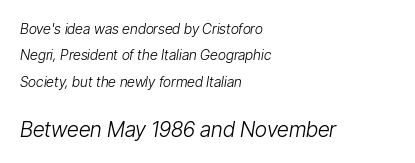
No extra ink here — the face is not bold. The zone under the glyphs is completely vacant. Does the bottom block carry the larger type? Yes, it does. Quick note: italic. Is the block centered? No — it sits flush against the left margin.
